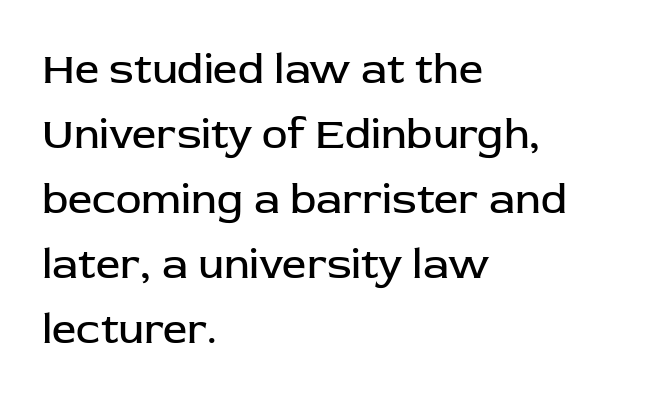
Honestly, there is no underline to notice here at all. The rendering uses a moderate line-height, typical for paragraphs. You can tell from the bare stems that sans-serif type was used. Posture: straight, roman, zero tilt. Stroke mass is kept to a normal reading level or below.
